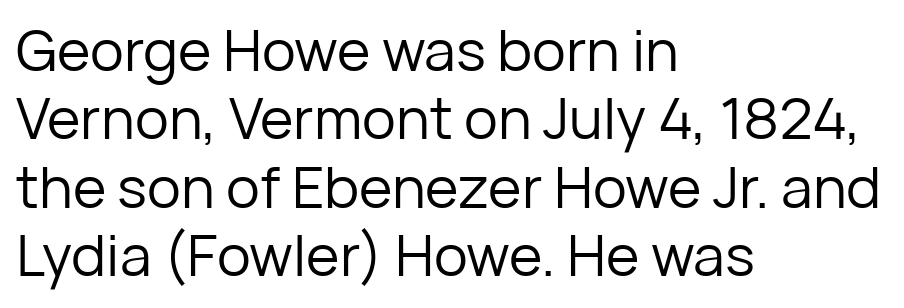
The image shows 57 px regular-weight sans-serif type, upright; set left-aligned, line spacing 1.2x, normal letter spacing, not underlined; low stroke contrast and a medium x-height.
